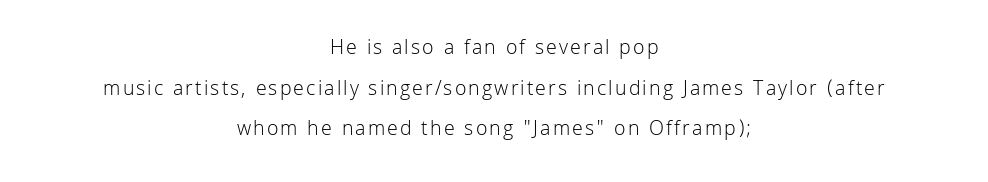
This sample uses an upright cut, with every glyph sitting square on the baseline. Horizontally, the lines are justified to the midpoint only. What's the leading like? Stretched, with rows far apart. Stems here are at most as thick as an everyday book face. The gap between lines stays unmarked.
